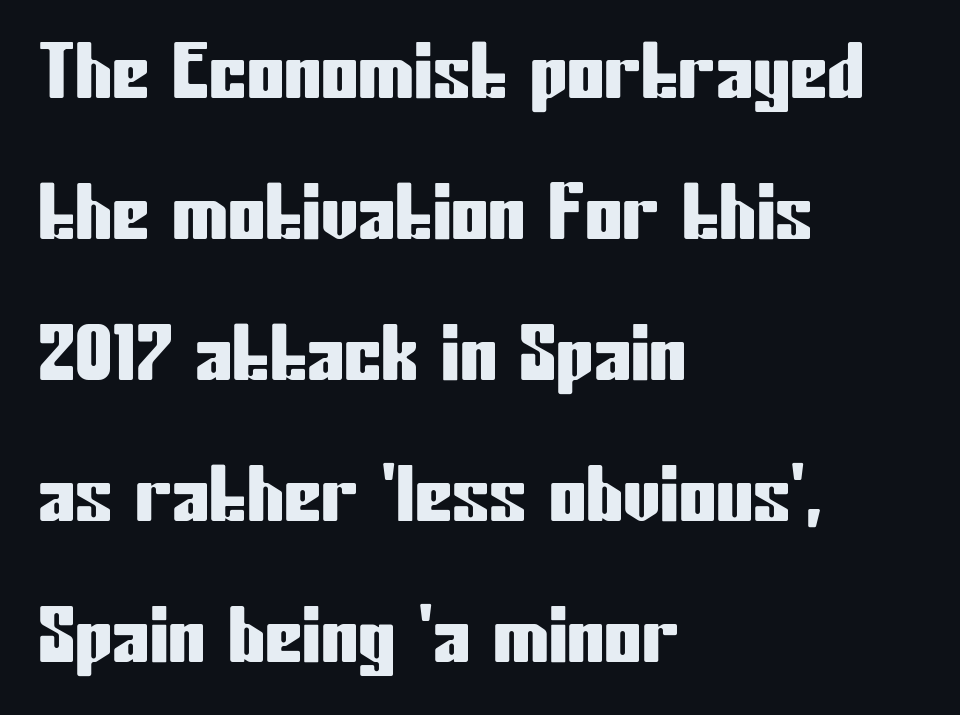
The rendering anchors every line to the left-hand side. Unlike a traditional serif, this face leaves its strokes unadorned. Does the lettering tilt? It doesn't — this is upright. Character widths vary here, with narrow letters taking less room than wide ones. Inter-character spacing is left at the font's built-in metrics.
